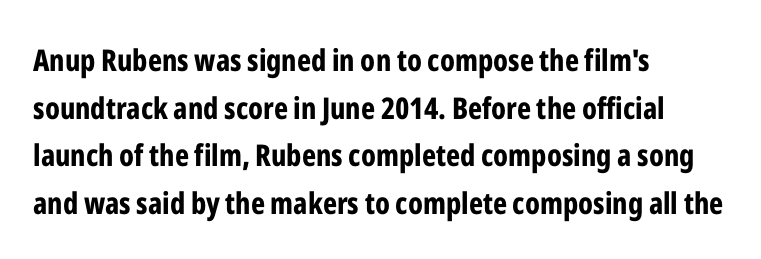
{"serif": "no", "italic": "no", "bold": "yes", "weight": "bold", "width": "condensed", "stroke_contrast": "low", "x_height": "medium", "monospaced": "no", "underline": "no", "align": "left", "line_spacing": "normal", "line_spacing_ratio": 1.59, "letter_spacing": "normal", "letter_spacing_em": 0.0, "glyph_px": 30}
